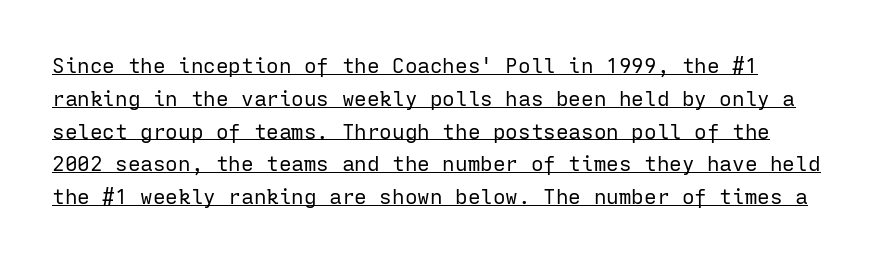
The image shows 21 px text type, upright; set normal line spacing (1.56x), normal letter spacing, underlined.
